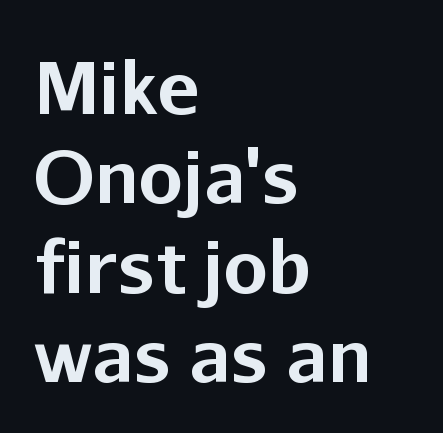
A typesetter would label this face a sans. These lines are rendered in a variable-pitch font. Caption: bold face, heavy strokes. The paragraph has a hard left edge and a soft right edge. The letterforms sit shoulder to shoulder at normal distance. Horizontal bands of white between lines are of average thickness.
